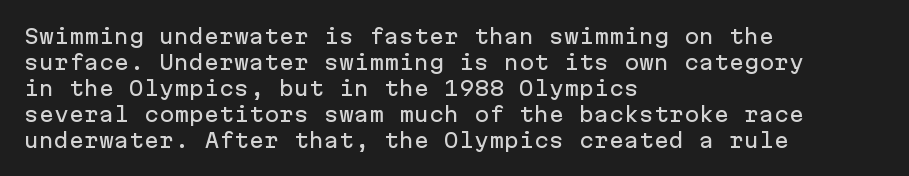
The image shows 20 px text type, upright; set left-aligned, normal line spacing (1.3x), normal letter spacing, not underlined.
